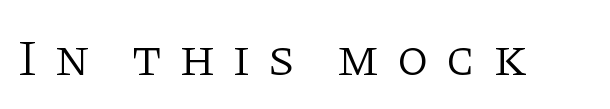
The image shows 51 px light serif type, upright; set unusually wide letter spacing (+0.33 em), not underlined; low stroke contrast and a large x-height.
